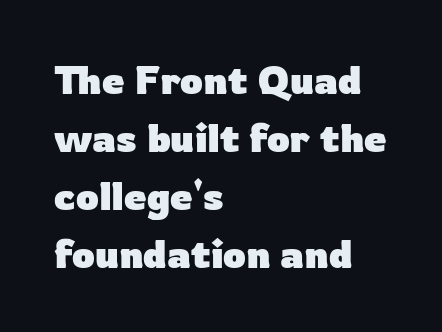
Compared with typical paragraphs, the rows here are spaced about the same. Nope, no serifs anywhere on these letters. Which margin do the lines hug? The left one — the right edge is uneven. Heavy, bold letterforms.
